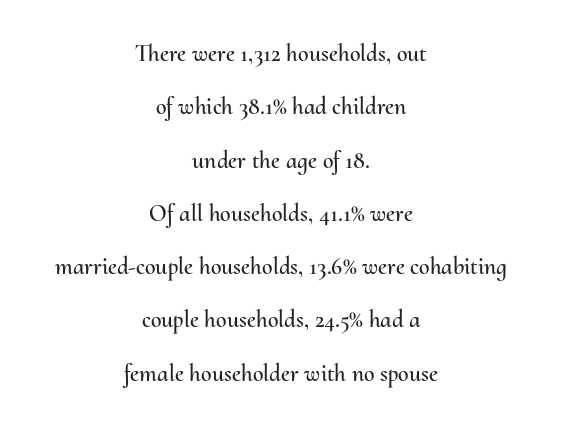
The image shows 24 px text type, upright; set centered, loose line spacing (2.22x), normal letter spacing, not underlined.
